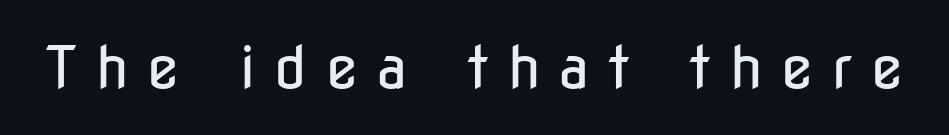
{"serif": "no", "italic": "no", "bold": "no", "weight": "regular", "width": "condensed", "stroke_contrast": "low", "x_height": "medium", "monospaced": "no", "underline": "no", "letter_spacing": "wide", "letter_spacing_em": 0.32, "glyph_px": 58}
